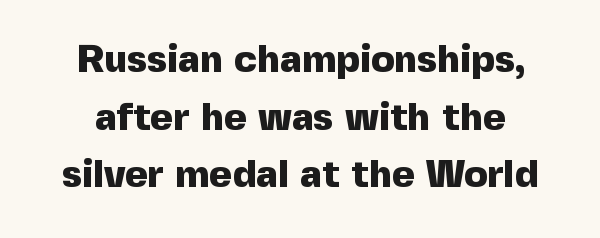
Q: Is the text bold? A: Yes.
Q: Is the text italic (slanted)? A: No, it is upright.
Q: Is the typeface a serif or a sans-serif typeface? A: Sans-serif.
Q: Is the text underlined? A: No.
Q: Is the spacing between letters normal or unusually wide? A: Normal.
Q: Is the spacing between lines tight, normal or loose? A: Normal.
Q: Width (condensed, normal, or wide)? A: Normal.
Q: x-height? A: Medium.
Q: Monospaced? A: No.
